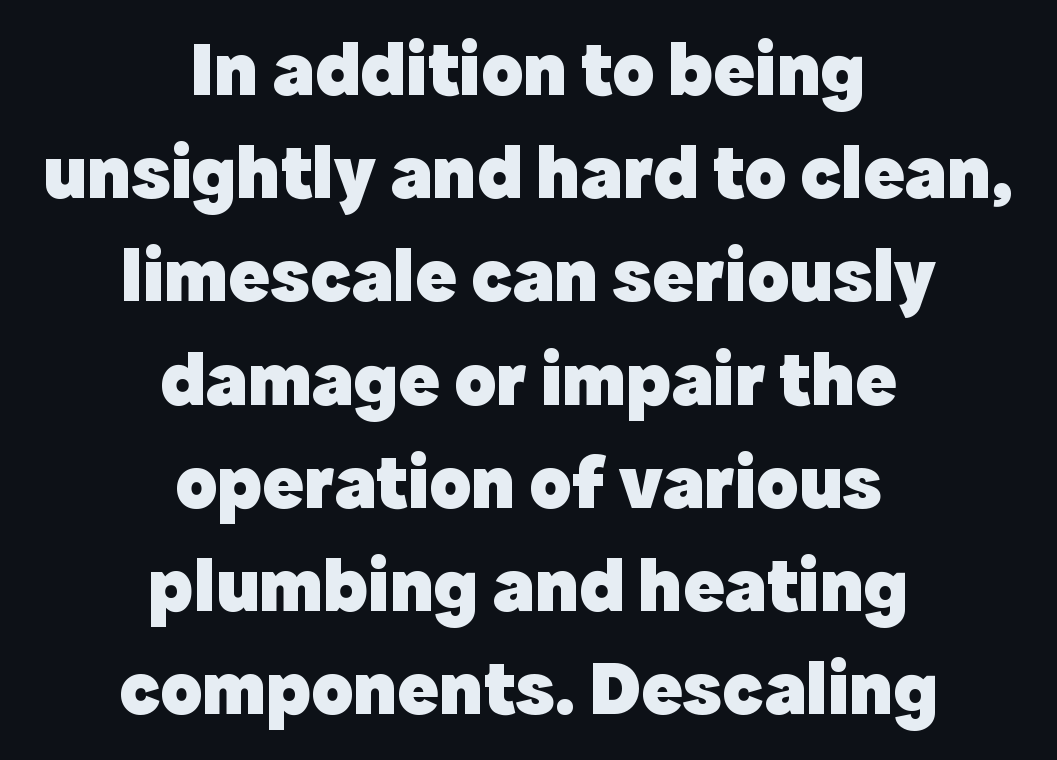
The image shows 77 px heavy sans-serif type, upright; set centered, normal line spacing (1.34x), normal letter spacing, not underlined; a medium x-height.
